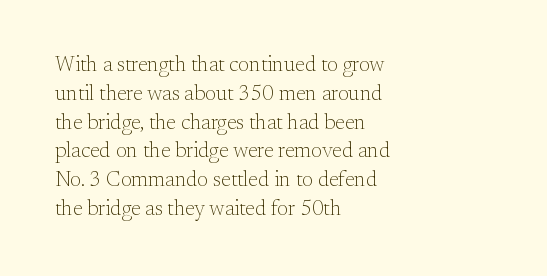
{"italic": "no", "bold": "no", "underline": "no", "align": "left", "line_spacing": "normal", "line_spacing_ratio": 1.37, "letter_spacing": "normal", "letter_spacing_em": 0.0, "glyph_px": 21}
